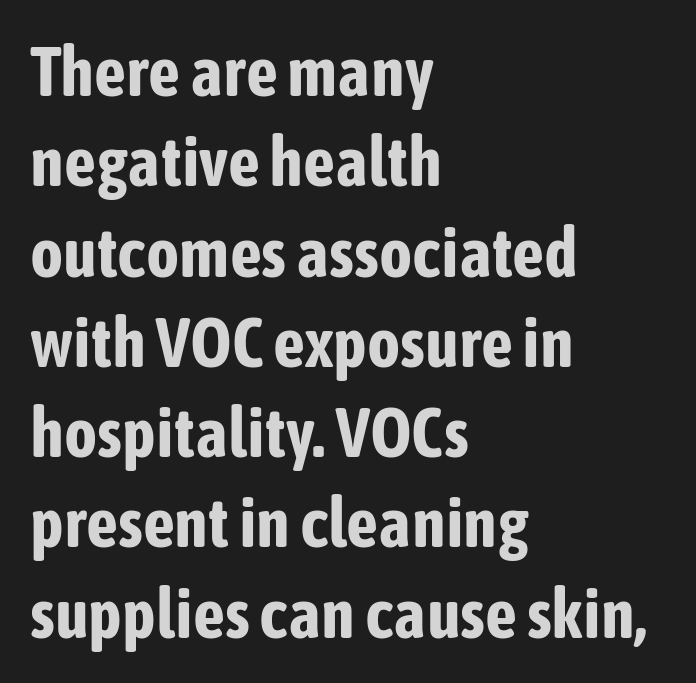
The image shows 70 px bold, condensed sans-serif type, upright; set left-aligned, normal line spacing (1.29x), normal letter spacing, not underlined; low stroke contrast and a medium x-height.
